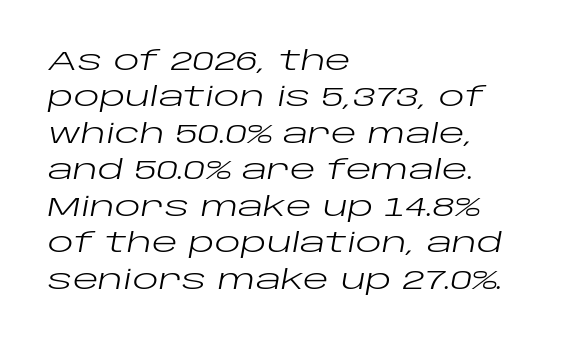
The image shows 27 px text type, italic (leaning right); set left-aligned, normal line spacing (1.35x), normal letter spacing, not underlined.
